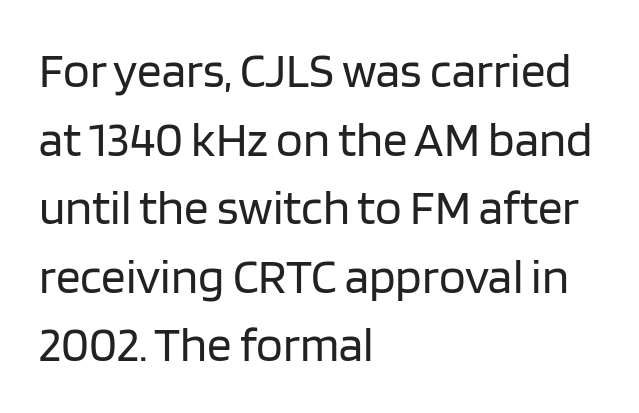
The image shows 49 px regular-weight sans-serif type, upright; set left-aligned, normal line spacing (1.4x), normal letter spacing, not underlined; low stroke contrast and a large x-height.
